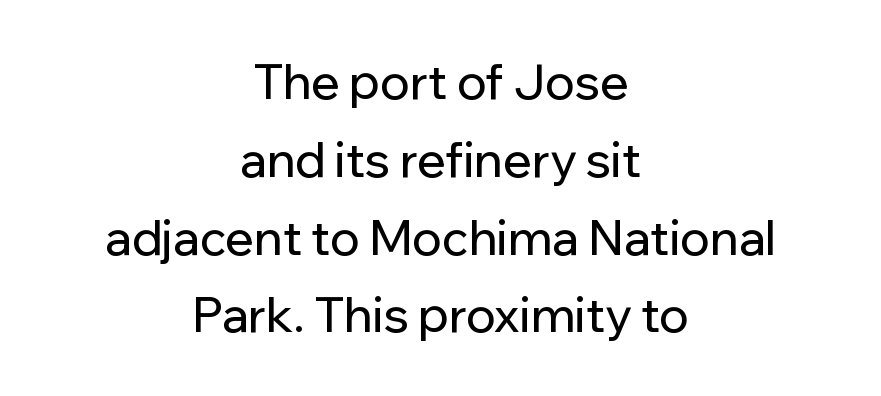
Q: Is the text italic (slanted)? A: No, it is upright.
Q: Is the typeface a serif or a sans-serif typeface? A: Sans-serif.
Q: Is the text underlined? A: No.
Q: How is the paragraph aligned? A: Centered.
Q: Is the spacing between letters normal or unusually wide? A: Normal.
Q: Is the spacing between lines tight, normal or loose? A: Normal.
Q: Width (condensed, normal, or wide)? A: Normal.
Q: Stroke contrast? A: Low.
Q: x-height? A: Medium.
Q: Monospaced? A: No.
